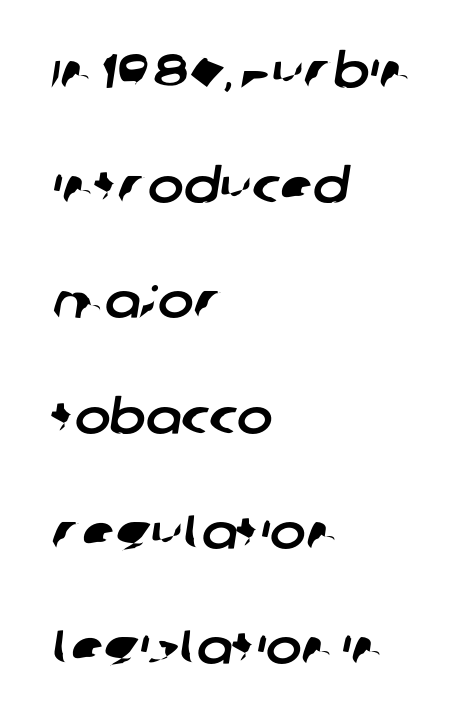
Q: Is the typeface a serif or a sans-serif typeface? A: Sans-serif.
Q: Is the text underlined? A: No.
Q: How is the paragraph aligned? A: Left-aligned.
Q: Is the spacing between letters normal or unusually wide? A: Normal.
Q: Is the spacing between lines tight, normal or loose? A: Loose.
Q: Width (condensed, normal, or wide)? A: Normal.
Q: Stroke contrast? A: Low.
Q: x-height? A: Large.
Q: Monospaced? A: No.
